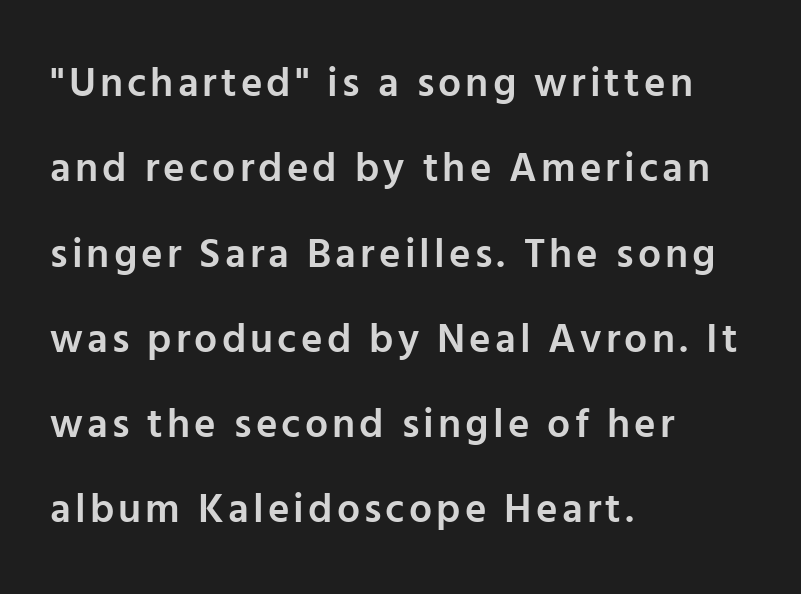
{"serif": "no", "italic": "no", "bold": "semi", "weight": "semibold", "width": "normal", "stroke_contrast": "low", "x_height": "medium", "monospaced": "no", "underline": "no", "align": "left", "line_spacing": "loose", "line_spacing_ratio": 2.08, "glyph_px": 41}
